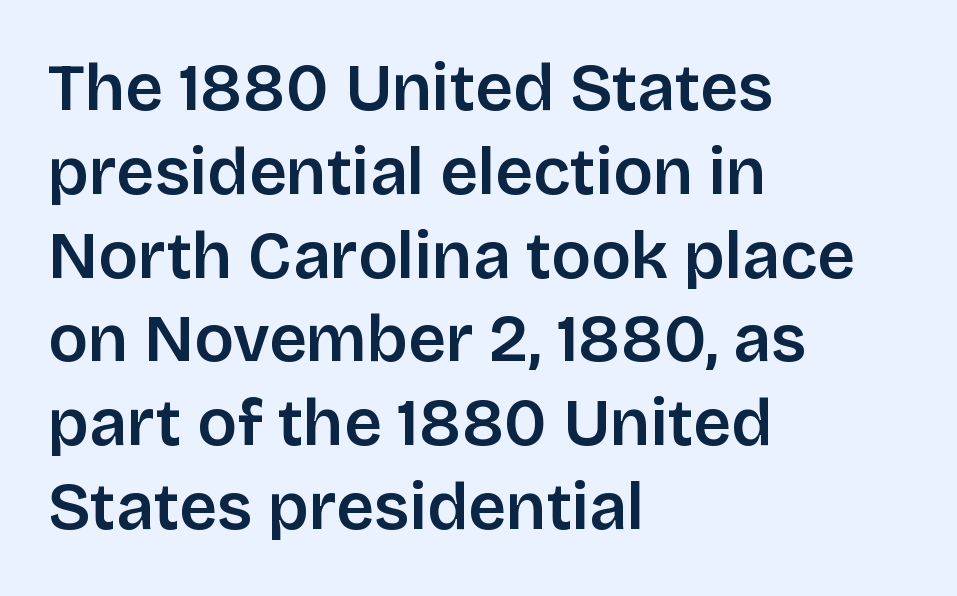
The image shows 66 px sans-serif type, upright; set left-aligned, normal line spacing (1.27x), normal letter spacing, not underlined; low stroke contrast and a large x-height.
